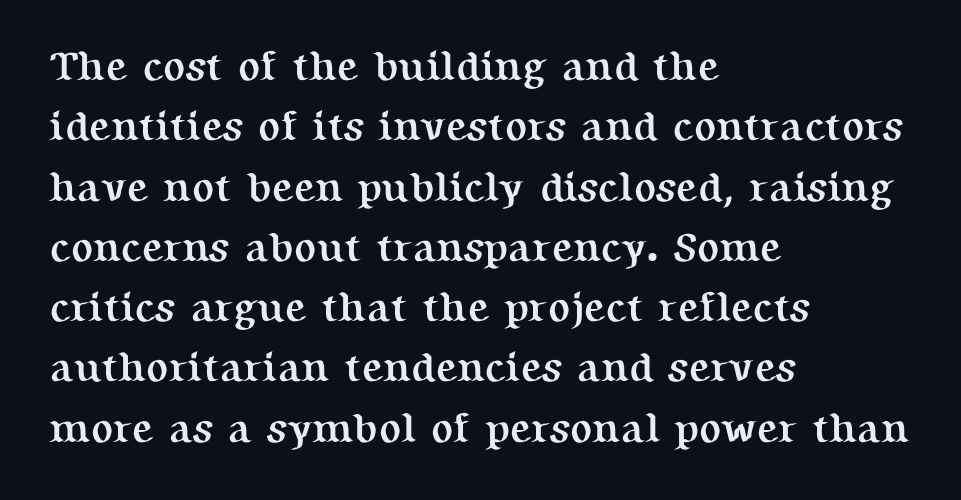
These lines are rendered in a variable-pitch font. The designer went with a serif here, giving each stem small feet. A dark, heavy texture on the line: the type is bold. If you measured baseline to baseline, you'd find a middling distance.
